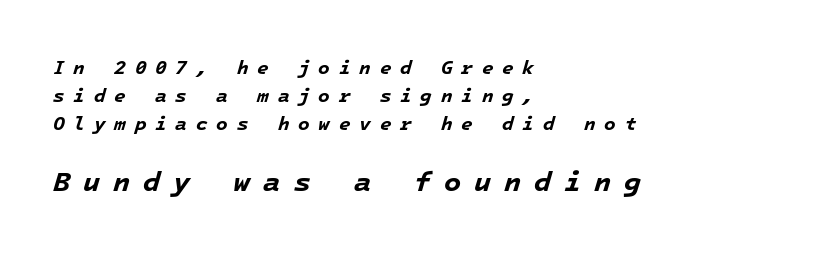
{"italic": "yes", "lean": "right", "slant_degrees": 16, "bold": "yes", "weight": "bold", "width": "normal", "stroke_contrast": "low", "x_height": "medium", "monospaced": "yes", "underline": "no", "align": "left", "line_spacing": "normal", "line_spacing_ratio": 1.48, "letter_spacing": "wide", "letter_spacing_em": 0.46, "larger_block": "second", "size_ratio": 1.47, "glyph_px": 28}
